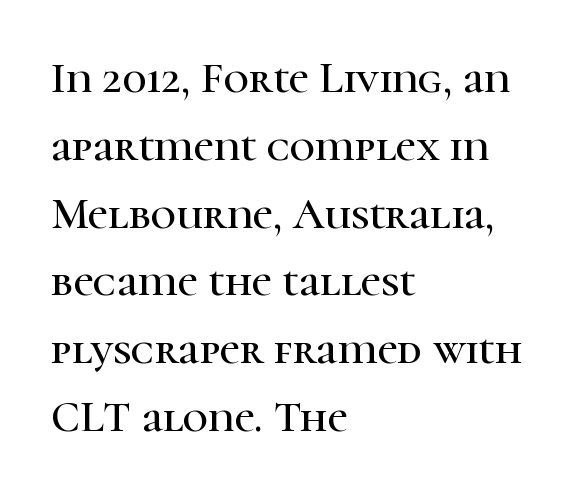
The image shows 44 px serif type, upright; set left-aligned, normal line spacing (1.54x), normal letter spacing, not underlined; high stroke contrast and a medium x-height.
